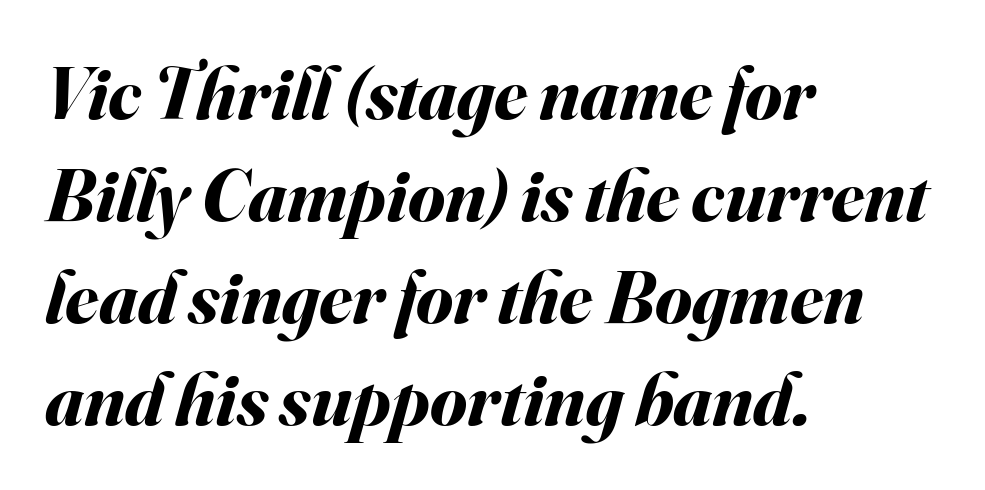
{"italic": "yes", "lean": "right", "slant_degrees": 16, "bold": "yes", "weight": "bold", "width": "normal", "stroke_contrast": "medium", "x_height": "small", "monospaced": "no", "underline": "no", "align": "left", "line_spacing": "normal", "line_spacing_ratio": 1.36, "letter_spacing": "normal", "letter_spacing_em": 0.0, "glyph_px": 75}
